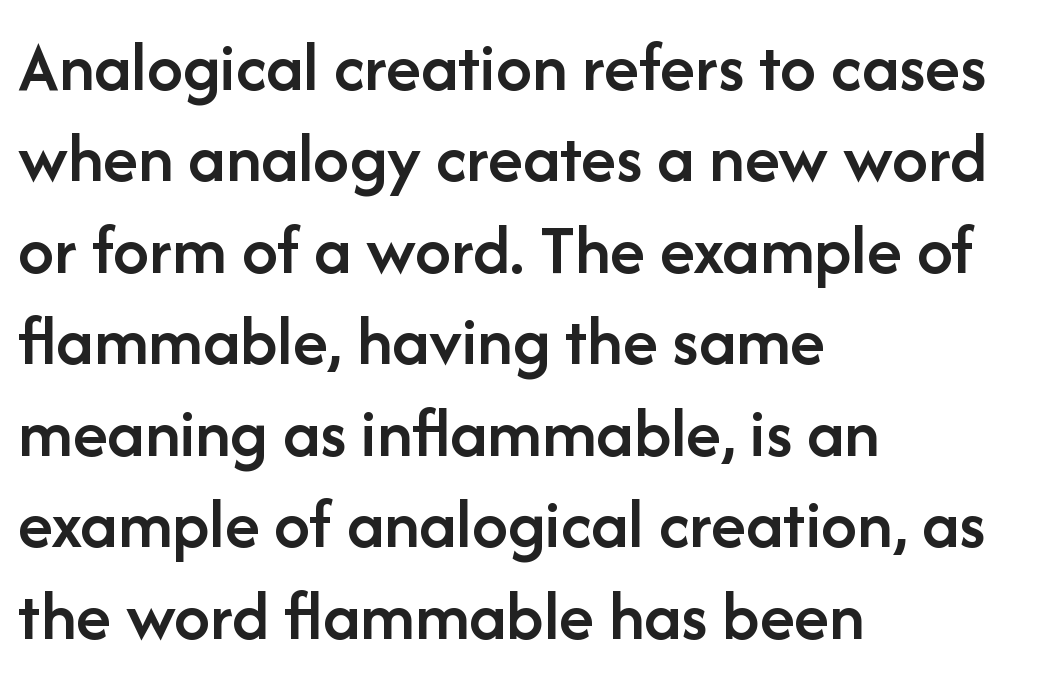
In terms of letterform style, serifs are entirely absent. Just letters on the line, the space beneath them empty. The specimen reads as upright at a glance. A student would call this left alignment; a typographer would say flush left, rag right.
